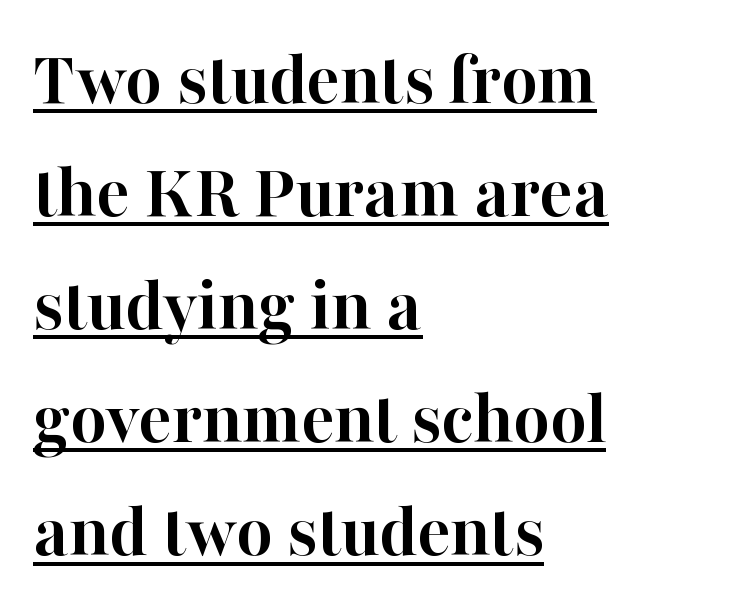
{"serif": "yes", "italic": "no", "bold": "yes", "weight": "semibold", "width": "normal", "stroke_contrast": "high", "x_height": "medium", "monospaced": "no", "underline": "yes", "align": "left", "line_spacing": "normal", "line_spacing_ratio": 1.45, "letter_spacing": "normal", "letter_spacing_em": 0.0, "glyph_px": 78}
